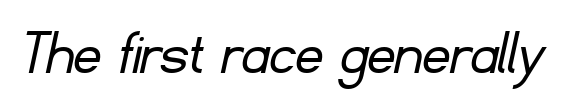
{"serif": "no", "bold": "no", "weight": "light", "width": "normal", "stroke_contrast": "low", "x_height": "small", "monospaced": "no", "underline": "no", "letter_spacing": "normal", "letter_spacing_em": 0.0, "glyph_px": 67}
